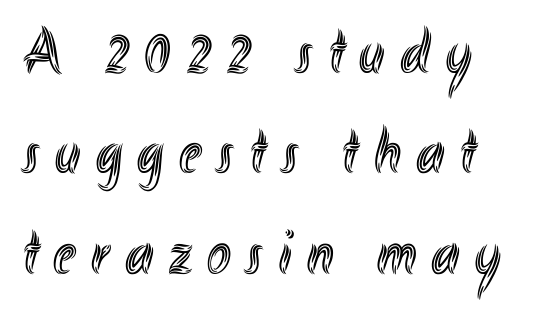
The image shows 64 px condensed type; set left-aligned, normal line spacing (1.57x), unusually wide letter spacing (+0.24 em), not underlined; a small x-height.
